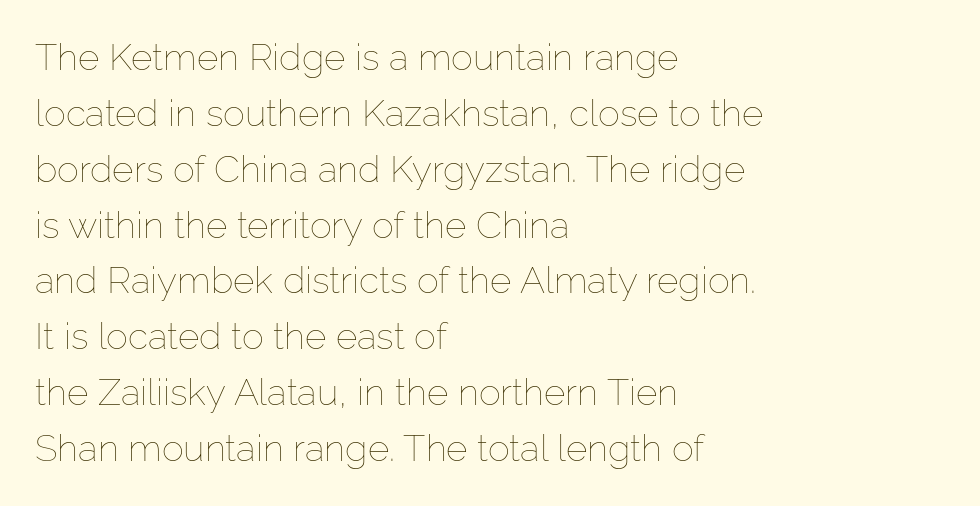
The image shows 37 px thin type, upright; set left-aligned, normal line spacing (1.51x), normal letter spacing, not underlined; low stroke contrast and a medium x-height.
